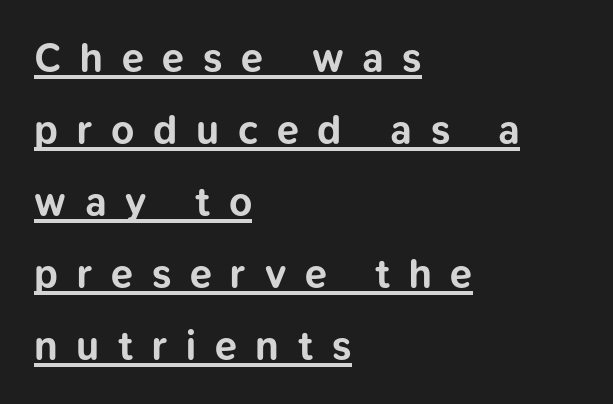
Casual observation: everything's shoved over to the left. This sample carries an underscore along the baseline area. The strokes are fattened all the way to bold. Varying glyph widths throughout — classic text-font behaviour.
